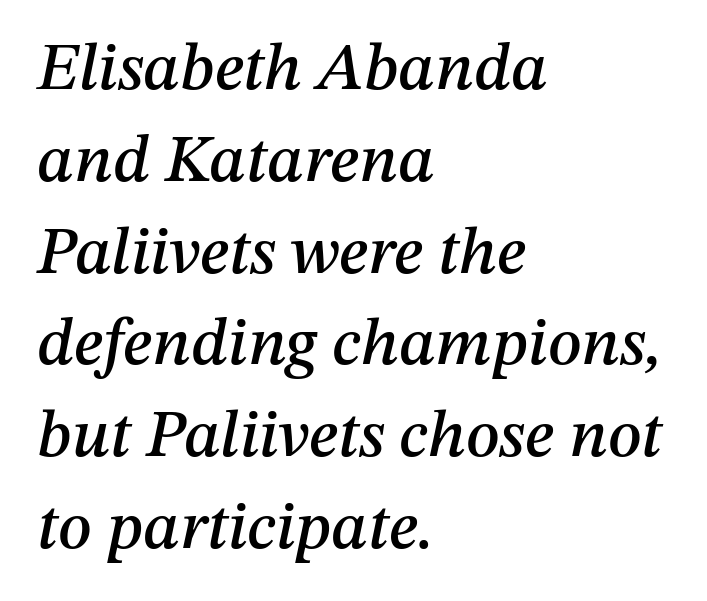
The image shows 67 px text type, italic (leaning right); set left-aligned, normal line spacing (1.37x), normal letter spacing, not underlined; medium stroke contrast and a medium x-height.
